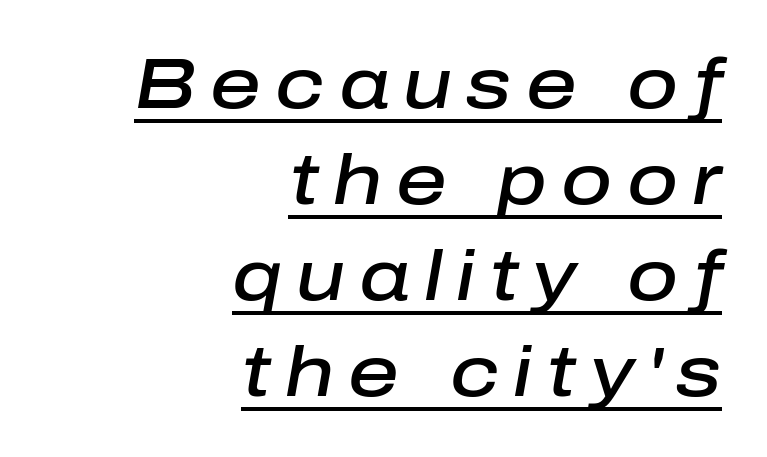
Rows of type keep a routine distance in the vertical direction. The line texture is sparse and dotted thanks to wide tracking. Line ends are locked; line starts wander. Yep, that's italic — everything's leaning.
